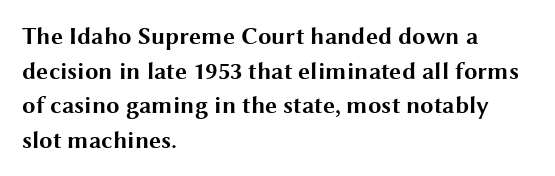
The image shows 24 px bold type, upright; set left-aligned, normal line spacing (1.44x), normal letter spacing, not underlined.
